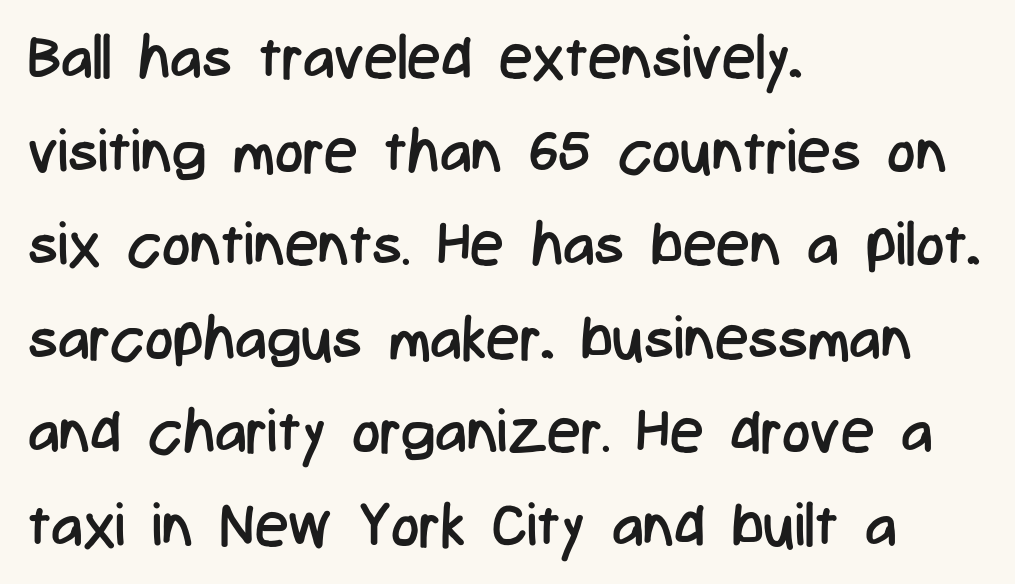
{"serif": "no", "italic": "no", "bold": "no", "weight": "regular", "width": "condensed", "stroke_contrast": "low", "x_height": "medium", "monospaced": "no", "underline": "no", "align": "left", "line_spacing": "normal", "line_spacing_ratio": 1.56, "letter_spacing": "normal", "letter_spacing_em": 0.0, "glyph_px": 60}
